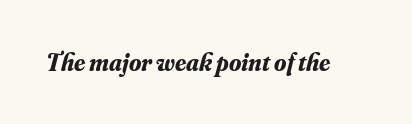
{"italic": "yes", "lean": "right", "slant_degrees": 16, "bold": "yes", "underline": "no", "letter_spacing": "normal", "letter_spacing_em": 0.0, "glyph_px": 25}
